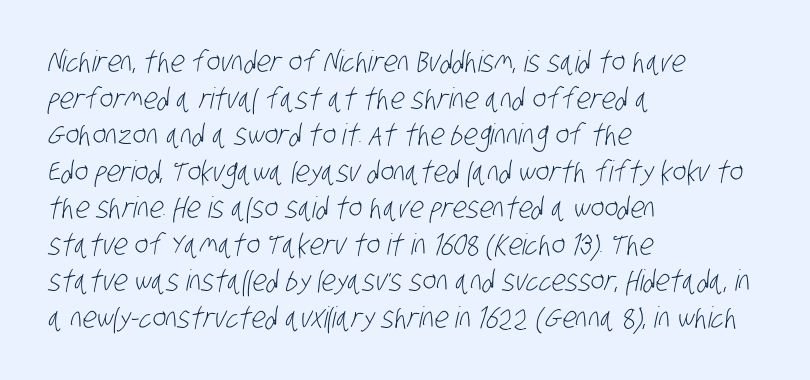
Q: Is the text bold? A: No.
Q: Is the typeface a serif or a sans-serif typeface? A: Sans-serif.
Q: Is the text underlined? A: No.
Q: How is the paragraph aligned? A: Left-aligned.
Q: Is the spacing between letters normal or unusually wide? A: Normal.
Q: Is the spacing between lines tight, normal or loose? A: Normal.
Q: Width (condensed, normal, or wide)? A: Condensed.
Q: Stroke contrast? A: Low.
Q: x-height? A: Large.
Q: Monospaced? A: No.
